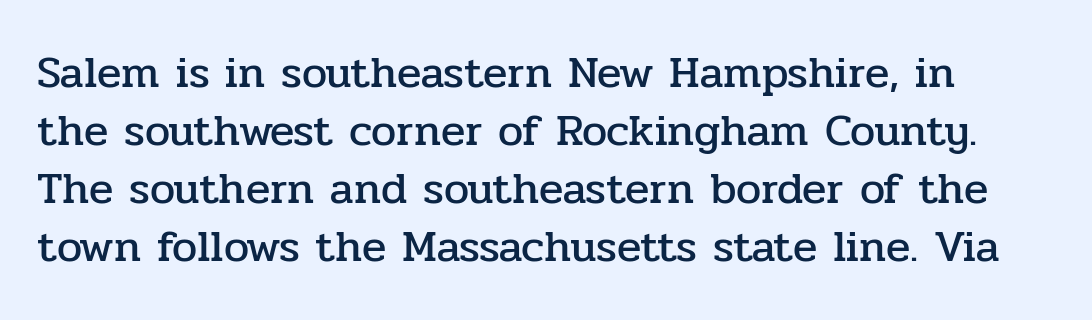
{"serif": "yes", "italic": "no", "width": "normal", "stroke_contrast": "low", "x_height": "medium", "monospaced": "no", "underline": "no", "line_spacing": "normal", "line_spacing_ratio": 1.29, "letter_spacing": "normal", "letter_spacing_em": 0.0, "glyph_px": 45}
